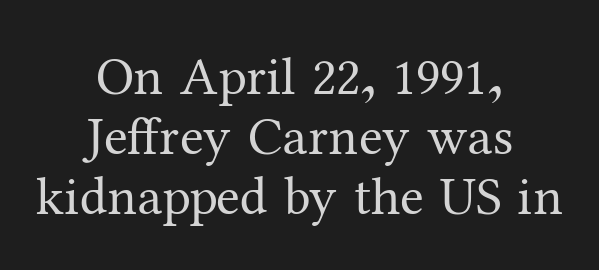
{"serif": "yes", "italic": "no", "bold": "no", "weight": "regular", "width": "normal", "stroke_contrast": "medium", "x_height": "medium", "monospaced": "no", "underline": "no", "align": "center", "line_spacing": "tight", "line_spacing_ratio": 1.11, "letter_spacing": "normal", "letter_spacing_em": 0.0, "glyph_px": 54}
